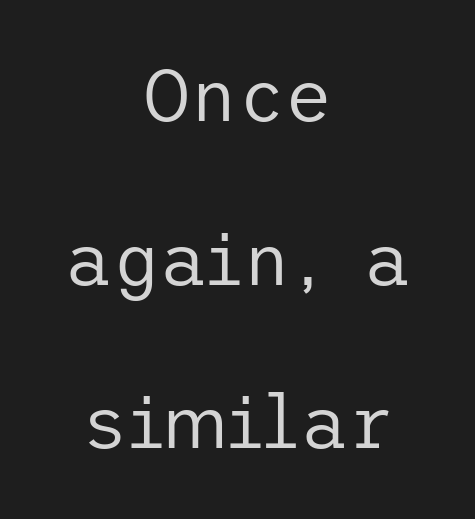
Q: Is the text bold? A: No.
Q: Is the text italic (slanted)? A: No, it is upright.
Q: Is the typeface a serif or a sans-serif typeface? A: Sans-serif.
Q: Is the text underlined? A: No.
Q: How is the paragraph aligned? A: Centered.
Q: Is the spacing between letters normal or unusually wide? A: Normal.
Q: Is the spacing between lines tight, normal or loose? A: Loose.
Q: Width (condensed, normal, or wide)? A: Normal.
Q: Stroke contrast? A: Low.
Q: x-height? A: Medium.
